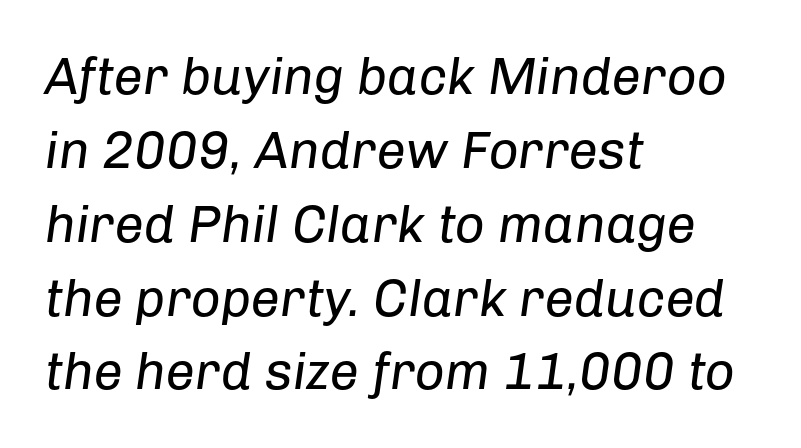
The image shows 52 px regular-weight type, italic (leaning right); set left-aligned, normal line spacing (1.42x), normal letter spacing, not underlined; low stroke contrast and a medium x-height.
